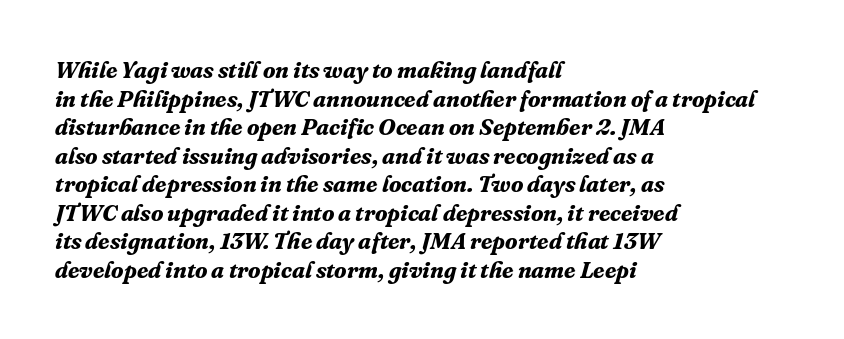
Q: Is the text bold? A: Yes.
Q: Is the text italic (slanted)? A: Yes, it leans right by about 16 degrees.
Q: Is the text underlined? A: No.
Q: How is the paragraph aligned? A: Left-aligned.
Q: Is the spacing between letters normal or unusually wide? A: Normal.
